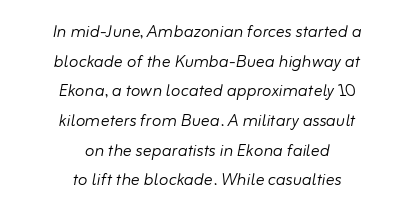
{"italic": "yes", "lean": "right", "slant_degrees": 10, "bold": "no", "underline": "no", "align": "center", "line_spacing": "normal", "line_spacing_ratio": 1.35, "letter_spacing": "normal", "letter_spacing_em": 0.0, "glyph_px": 22}
